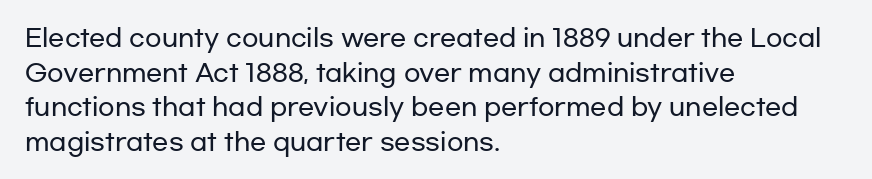
Q: Is the text italic (slanted)? A: No, it is upright.
Q: Is the text underlined? A: No.
Q: How is the paragraph aligned? A: Left-aligned.
Q: Is the spacing between letters normal or unusually wide? A: Normal.
Q: Is the spacing between lines tight, normal or loose? A: Normal.
